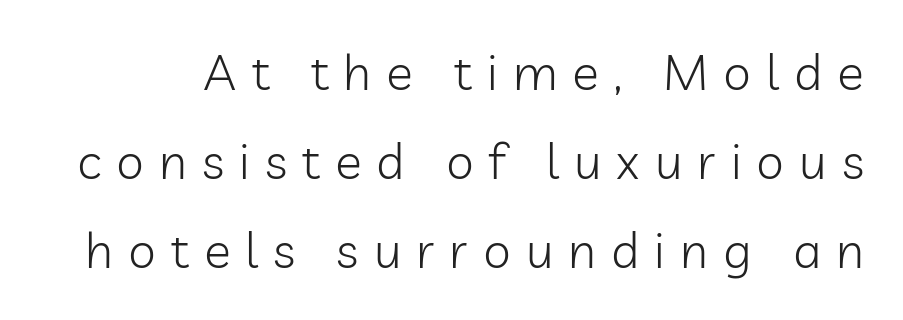
Unlike italic type, these characters show no tilt at all. How are the letters spaced? Widely, with obvious added tracking. This rendering features lettering with no underline. Font category for this specimen: sans-serif. These lines are rendered in a variable-pitch font.
